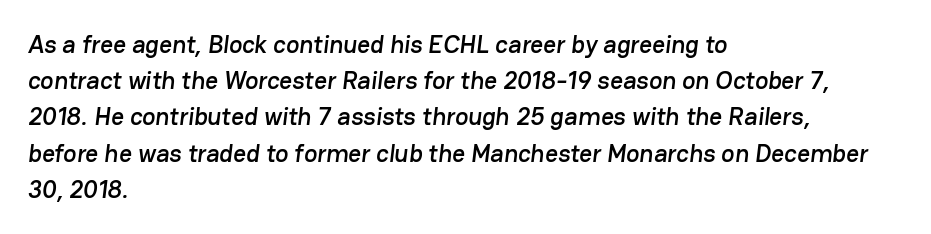
The image shows 25 px text type; set left-aligned, normal line spacing (1.45x), normal letter spacing, not underlined.
